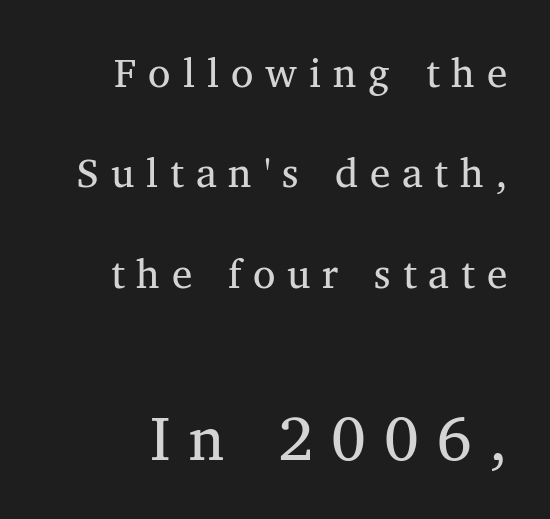
The image shows 62 px regular-weight serif type, upright; set right-aligned, loose line spacing (2.45x), unusually wide letter spacing (+0.29 em), not underlined; the second (bottom) block is 1.51x larger; medium stroke contrast and a medium x-height.
